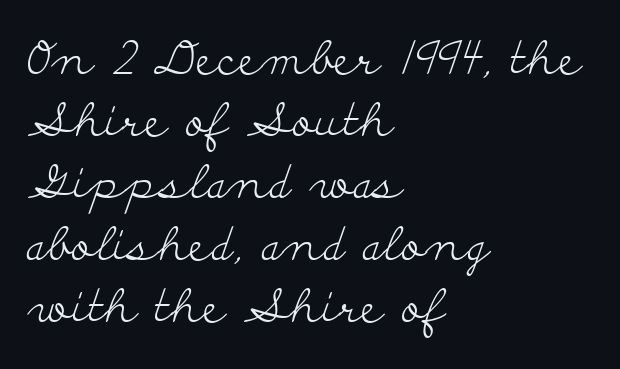
No extra tracking has been applied to these lines. Short and long lines alike share a common starting point at left. Weight class: somewhere from thin through regular. The zone under the glyphs is completely vacant. Normally led — the rows are evenly, conventionally spaced.
